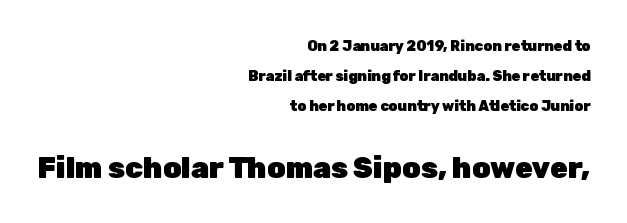
The image shows 29 px heavy sans-serif type, upright; set right-aligned, loose line spacing (2.13x), normal letter spacing, not underlined; the second (bottom) block is 2.07x larger; low stroke contrast and a medium x-height.
